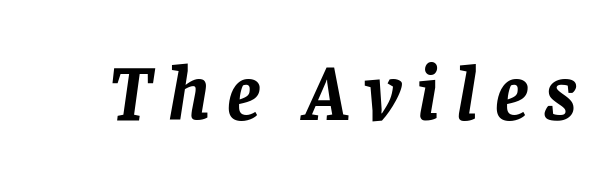
Glyph-to-glyph distance is far greater than everyday printed text. Think of a printed novel: that variable character pitch is what you see here. Heavy-handed strokes throughout: this text is bold. The text was rendered using a seriffed face with decorative stroke endings. Quick note: italic.
